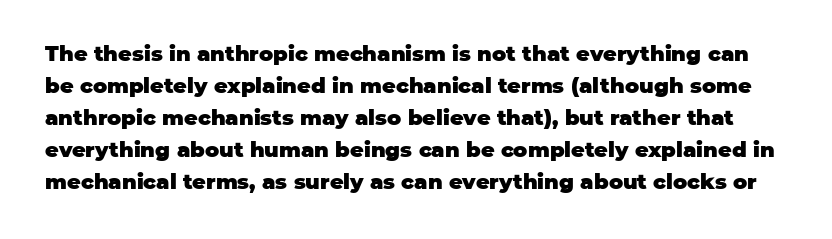
I'd describe the lettering as bold — thick and assertive. Underline: absent. A typesetter would call this zero additional tracking. One glance says typical: line gaps are just what's usual. The specimen reads as upright at a glance.
